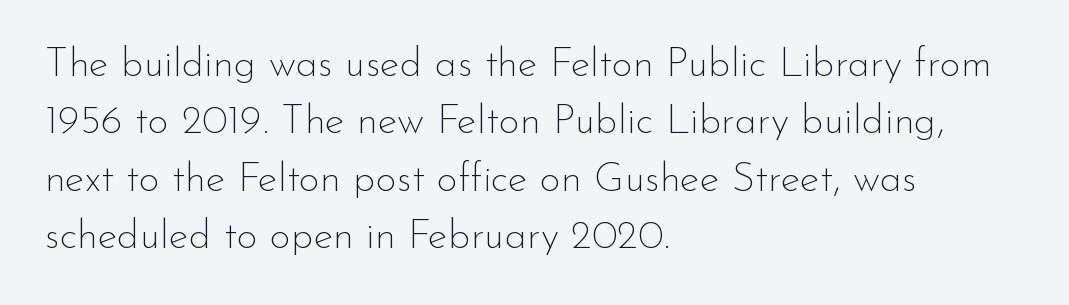
The image shows 41 px thin sans-serif type, upright; set left-aligned, normal line spacing (1.4x), normal letter spacing, not underlined; low stroke contrast and a small x-height.
